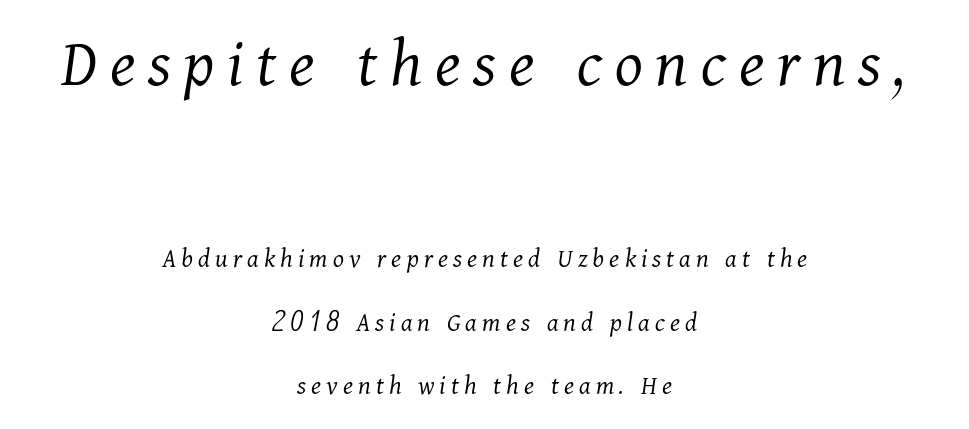
In terms of letterform style, serifs are clearly present. The typography opts for an oblique posture over an upright one. Character size in the leading block exceeds that of the trailing block. The gap between lines stays unmarked.
